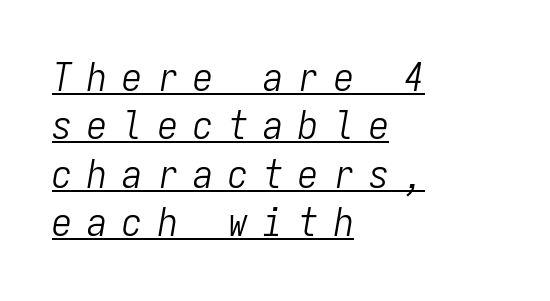
The image shows 40 px light, condensed type, italic (leaning right), monospaced; set left-aligned, line spacing 1.21x, unusually wide letter spacing (+0.38 em), underlined; low stroke contrast and a medium x-height.
